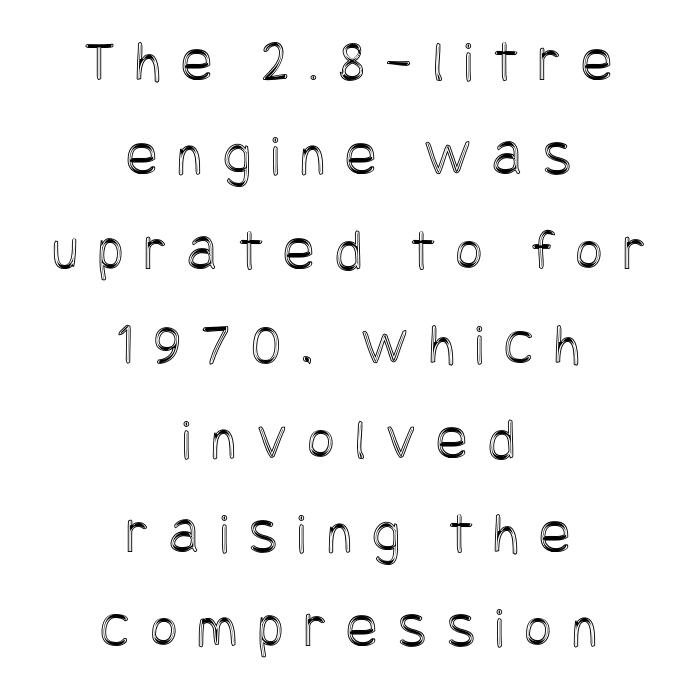
{"italic": "no", "width": "condensed", "x_height": "large", "underline": "no", "align": "center", "line_spacing": "normal", "line_spacing_ratio": 1.6, "letter_spacing": "wide", "letter_spacing_em": 0.34, "glyph_px": 59}
